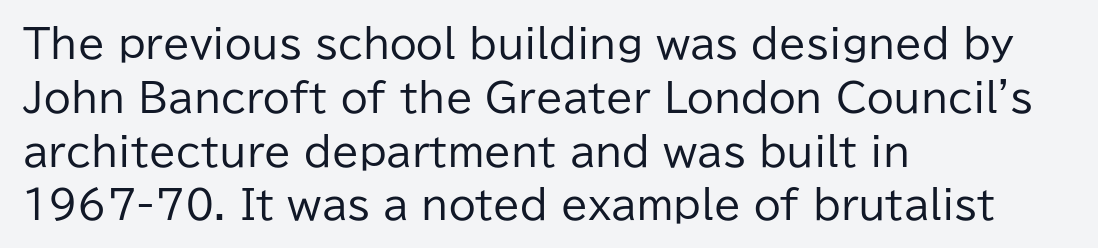
The image shows 39 px regular-weight sans-serif type, upright; set left-aligned, normal line spacing (1.38x), normal letter spacing, not underlined; low stroke contrast and a medium x-height.
